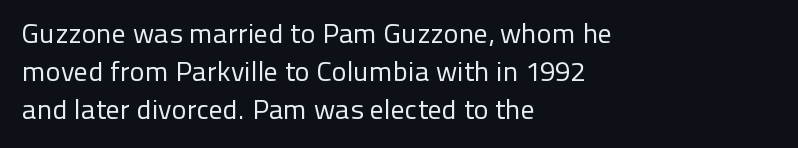
Summary of vertical rhythm: regular, with standard interline spacing. The strip under each line holds only bare page. Is this a fixed-width face? No — the glyphs have proportional, varying widths. What kind of face is this? One without serifs — a sans.
